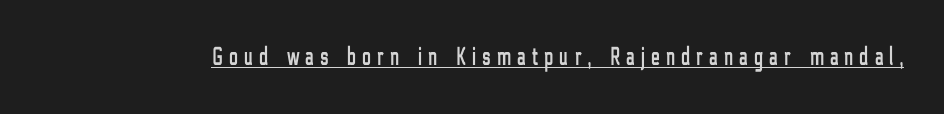
Honestly, the underline is the first thing you notice here. There is plenty of visible air inserted between adjacent glyphs. The font's upright variant was chosen for this text.
